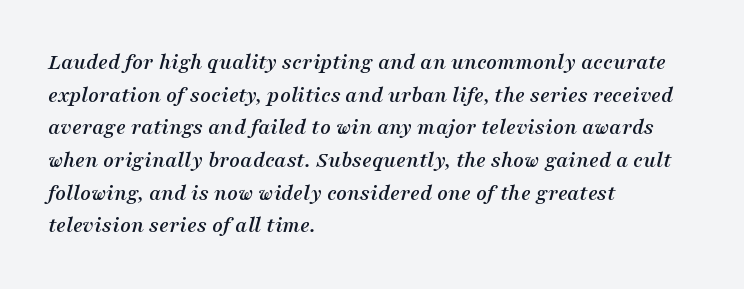
{"italic": "yes", "lean": "right", "slant_degrees": 16, "underline": "no", "align": "left", "line_spacing": "normal", "line_spacing_ratio": 1.42, "letter_spacing": "normal", "letter_spacing_em": 0.0, "glyph_px": 23}
